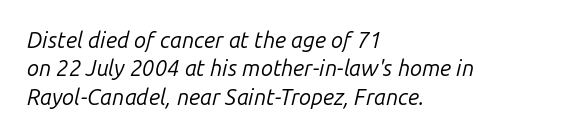
{"italic": "yes", "lean": "right", "slant_degrees": 14, "bold": "no", "underline": "no", "align": "left", "line_spacing": "normal", "line_spacing_ratio": 1.29, "letter_spacing": "normal", "letter_spacing_em": 0.0, "glyph_px": 22}
